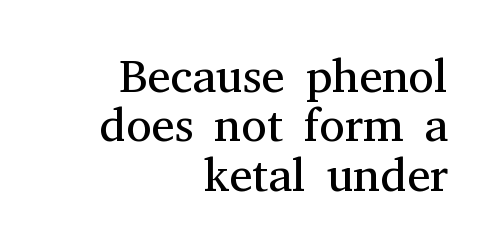
The image shows 47 px regular-weight serif type, upright; set right-aligned, tight line spacing (1.05x), normal letter spacing, not underlined; medium stroke contrast and a medium x-height.
